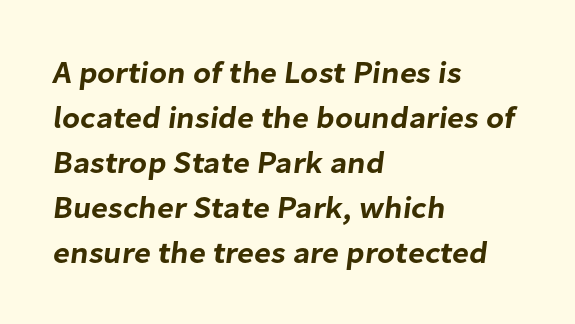
The image shows 31 px sans-serif type; set left-aligned, normal line spacing (1.45x), normal letter spacing, not underlined; low stroke contrast and a medium x-height.
